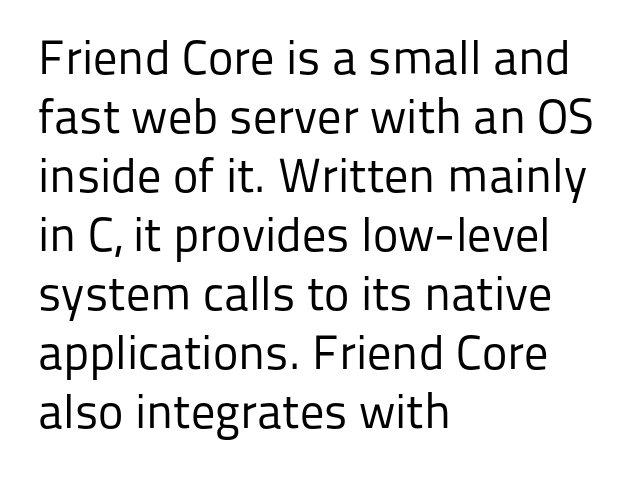
{"serif": "no", "italic": "no", "bold": "no", "weight": "regular", "width": "normal", "stroke_contrast": "low", "x_height": "medium", "monospaced": "no", "underline": "no", "align": "left", "line_spacing_ratio": 1.23, "letter_spacing": "normal", "letter_spacing_em": 0.0, "glyph_px": 48}
